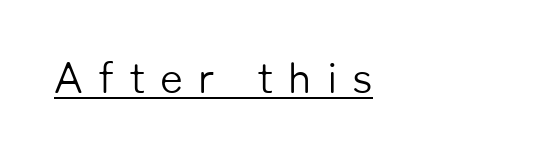
The image shows 44 px light sans-serif type, upright; set left-aligned, unusually wide letter spacing (+0.34 em), underlined; low stroke contrast and a medium x-height.
